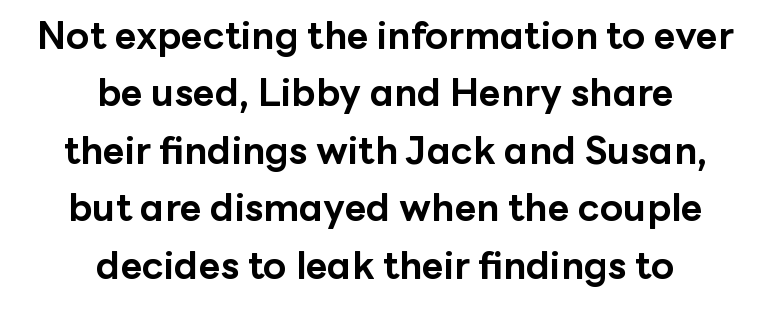
Q: Is the text bold? A: Yes.
Q: Is the text italic (slanted)? A: No, it is upright.
Q: Is the typeface a serif or a sans-serif typeface? A: Sans-serif.
Q: Is the text underlined? A: No.
Q: How is the paragraph aligned? A: Centered.
Q: Is the spacing between letters normal or unusually wide? A: Normal.
Q: Is the spacing between lines tight, normal or loose? A: Normal.
Q: Width (condensed, normal, or wide)? A: Normal.
Q: Stroke contrast? A: Low.
Q: x-height? A: Medium.
Q: Monospaced? A: No.
